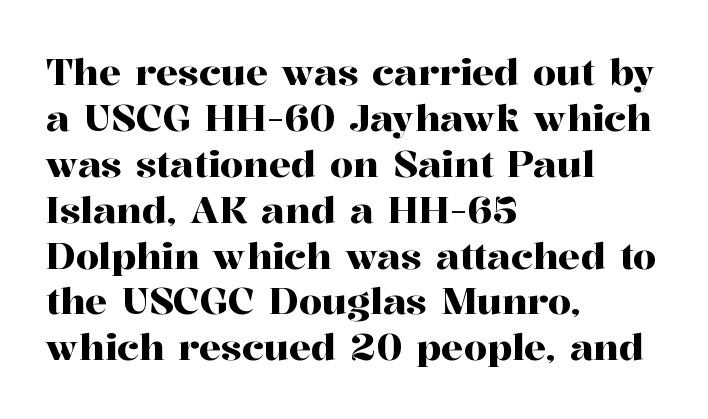
The image shows 37 px serif type, upright; set left-aligned, line spacing 1.24x, normal letter spacing, not underlined; high stroke contrast and a medium x-height.
